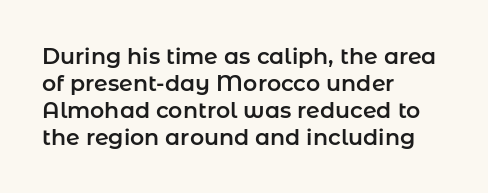
{"italic": "no", "underline": "no", "align": "left", "line_spacing_ratio": 1.22, "letter_spacing": "normal", "letter_spacing_em": 0.0, "glyph_px": 22}
